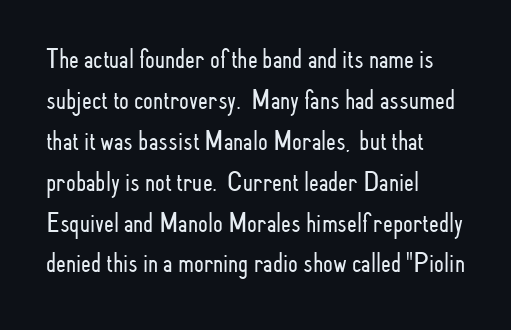
The image shows 28 px light, condensed sans-serif type, upright; set left-aligned, normal line spacing (1.46x), normal letter spacing, not underlined; low stroke contrast and a small x-height.
